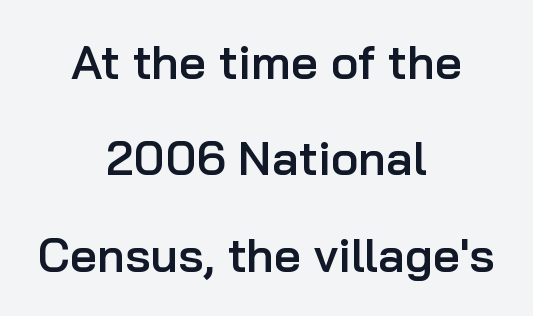
The image shows 47 px semibold sans-serif type, upright; set centered, loose line spacing (2.05x), normal letter spacing, not underlined; low stroke contrast and a medium x-height.
